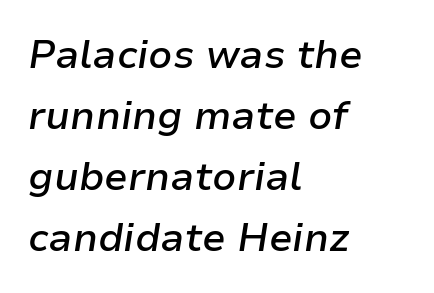
Caption: semibold face, moderately heavy strokes. Think of a printed novel: that variable character pitch is what you see here. The typography opts for an oblique posture over an upright one. Horizontally, the lines are justified to the leading edge only. Words appear dense and cohesive because spacing is normal. Plain, unruled lines of type.
